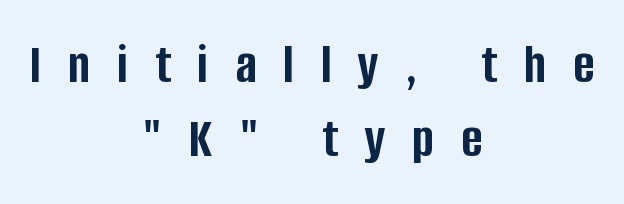
Q: Is the text bold? A: Yes.
Q: Is the text italic (slanted)? A: No, it is upright.
Q: Is the typeface a serif or a sans-serif typeface? A: Sans-serif.
Q: Is the text underlined? A: No.
Q: How is the paragraph aligned? A: Centered.
Q: Is the spacing between letters normal or unusually wide? A: Unusually wide.
Q: Is the spacing between lines tight, normal or loose? A: Normal.
Q: Width (condensed, normal, or wide)? A: Condensed.
Q: Stroke contrast? A: Low.
Q: x-height? A: Large.
Q: Monospaced? A: No.
